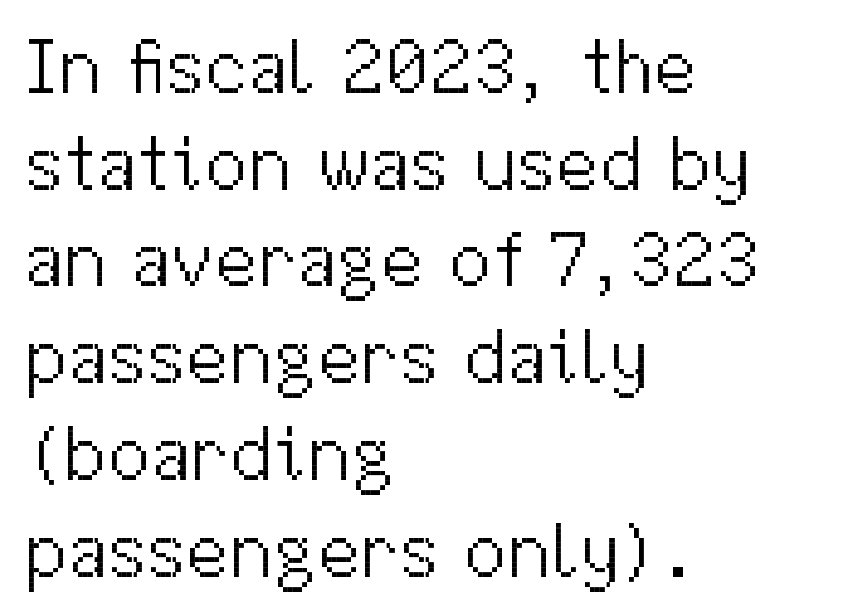
The image shows 78 px light sans-serif type, upright; set left-aligned, line spacing 1.24x, normal letter spacing, not underlined; medium stroke contrast and a medium x-height.
